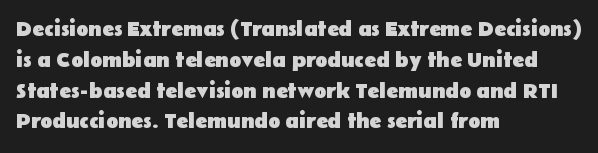
Q: Is the text bold? A: Yes.
Q: Is the text italic (slanted)? A: No, it is upright.
Q: Is the text underlined? A: No.
Q: How is the paragraph aligned? A: Left-aligned.
Q: Is the spacing between letters normal or unusually wide? A: Normal.
Q: Is the spacing between lines tight, normal or loose? A: Normal.
